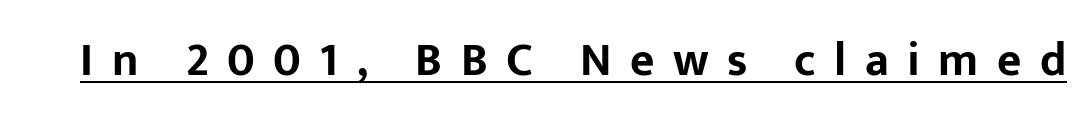
The image shows 47 px bold sans-serif type, upright; set unusually wide letter spacing (+0.39 em), underlined; low stroke contrast and a medium x-height.
